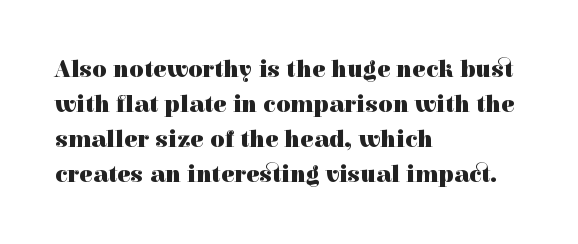
Nope, not italic — everything's standing straight. Regular leading. Teacher's note: observe the even left margin — that is flush-left alignment. The space beneath each line is pristine and unruled. Glyph-to-glyph distance matches everyday printed text.
